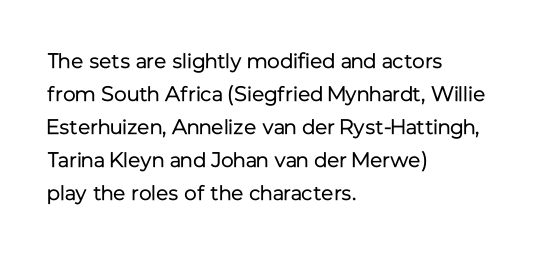
The image shows 21 px text type, upright; set left-aligned, normal line spacing (1.57x), normal letter spacing, not underlined.
